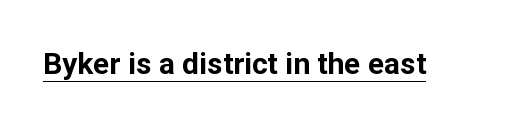
The image shows 30 px bold sans-serif type, upright; set normal letter spacing, underlined; low stroke contrast and a medium x-height.
